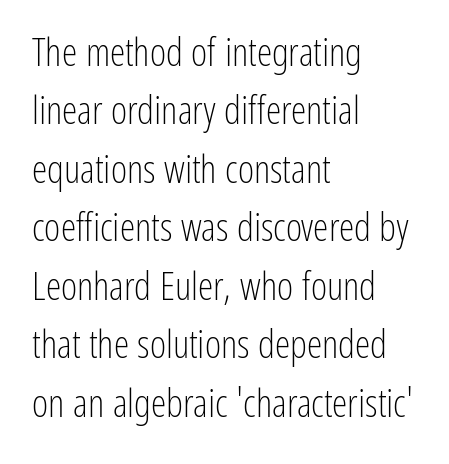
{"serif": "no", "italic": "no", "bold": "no", "weight": "light", "width": "condensed", "stroke_contrast": "low", "x_height": "medium", "monospaced": "no", "underline": "no", "align": "left", "line_spacing": "normal", "line_spacing_ratio": 1.5, "letter_spacing": "normal", "letter_spacing_em": 0.0, "glyph_px": 39}
